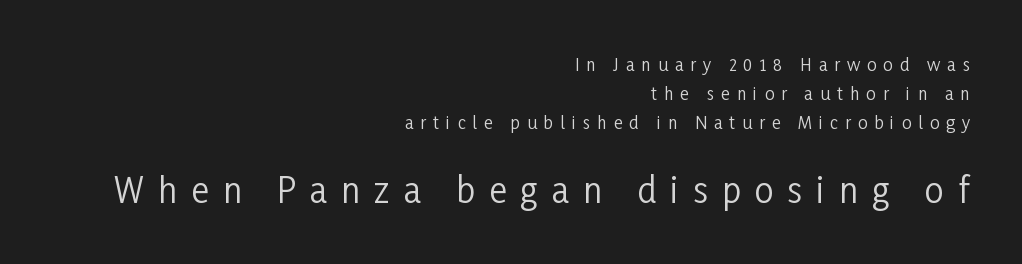
Q: Is the text bold? A: No.
Q: Is the text italic (slanted)? A: No, it is upright.
Q: Is the typeface a serif or a sans-serif typeface? A: Sans-serif.
Q: Is the text underlined? A: No.
Q: How is the paragraph aligned? A: Right-aligned.
Q: Is the spacing between letters normal or unusually wide? A: Unusually wide.
Q: Is the spacing between lines tight, normal or loose? A: Normal.
Q: Which block of text is set in a larger size, the first (top) or the second (bottom)? A: The second (bottom) one.
Q: Width (condensed, normal, or wide)? A: Condensed.
Q: Stroke contrast? A: Low.
Q: x-height? A: Medium.
Q: Monospaced? A: No.
